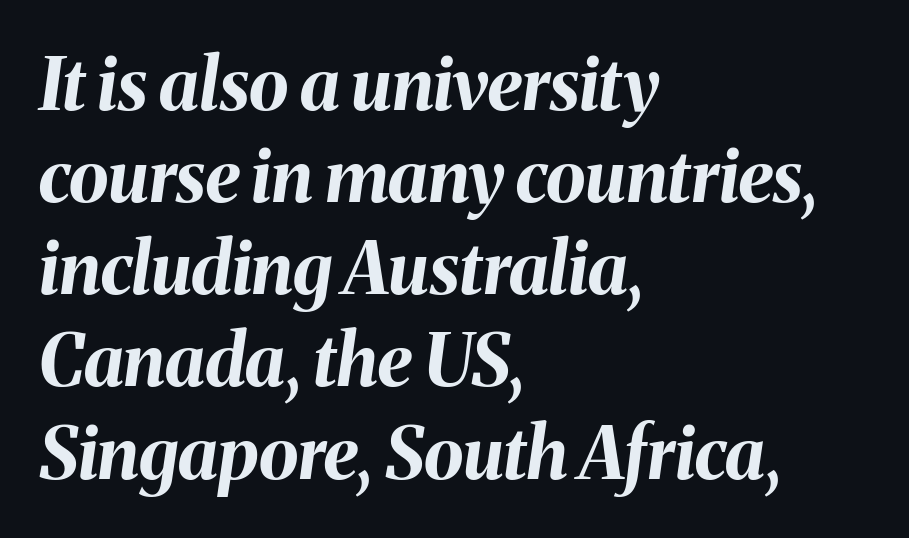
{"italic": "yes", "lean": "right", "slant_degrees": 8, "bold": "yes", "weight": "bold", "width": "normal", "stroke_contrast": "medium", "x_height": "medium", "monospaced": "no", "underline": "no", "align": "left", "line_spacing": "normal", "line_spacing_ratio": 1.28, "letter_spacing": "normal", "letter_spacing_em": 0.0, "glyph_px": 72}
